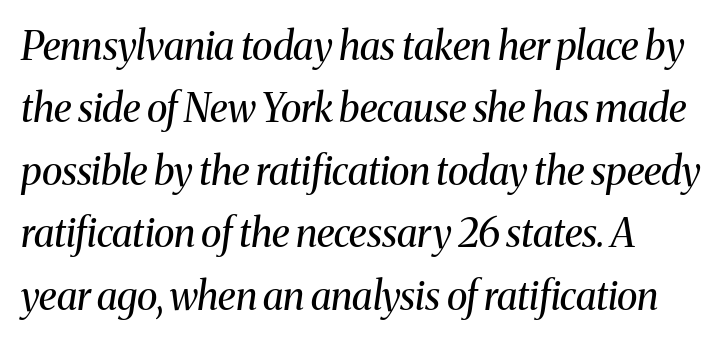
What's the leading like? Ordinary, nothing unusual. The face used here is proportionally spaced, like ordinary book or web type. If you drew a line through each stem, it would be angled. Default kerning and tracking; the words read as compact shapes.
